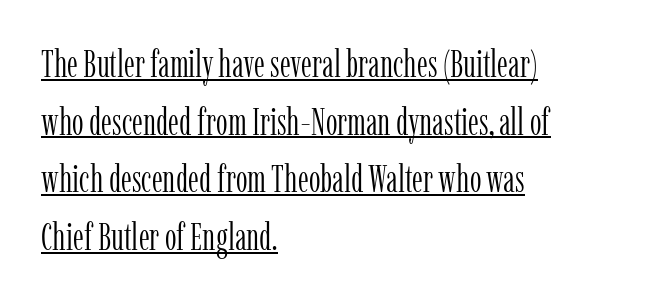
Reading down the column, the eye jumps a familiar distance to each next line. The face used here appears with an underline applied. You can tell from the footed stems that serif type was used. Rendered with straight, roman letterforms. No letter is thick-stroked: the sample isn't bold. These lines are rendered in a variable-pitch font.
